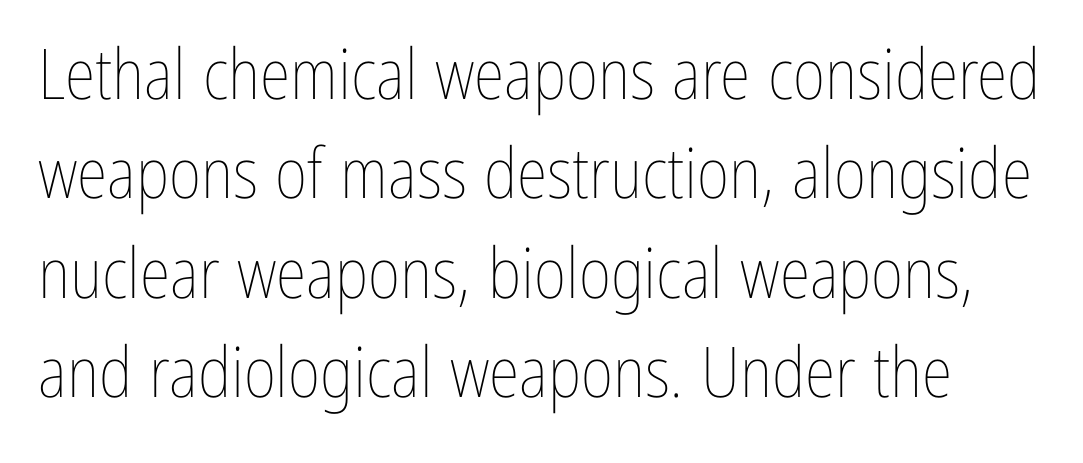
The image shows 70 px thin, condensed type, upright; set normal line spacing (1.42x), normal letter spacing, not underlined; low stroke contrast and a medium x-height.
